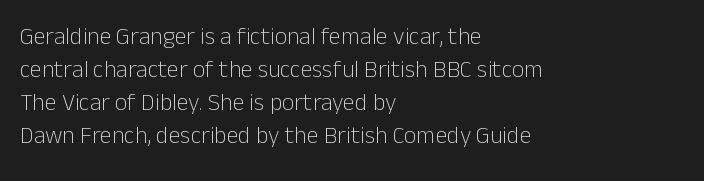
Horizontally, the lines are justified to the leading edge only. A roman cut, with each character standing at attention. The lines sit at an ordinary, default distance from one another. The font sits on the lighter half of the weight spectrum, regular included. Just letters on the line, the space beneath them empty. Standard letterfit; no display-style spreading of the glyphs.
